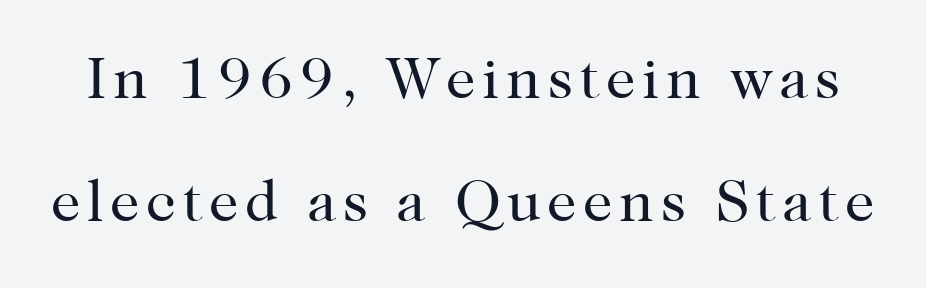
This is roman type, the default non-slanted kind. The weight tops out at a normal text grade. Vertical spacing — loose. The gap between lines stays unmarked. Classification — serif.
